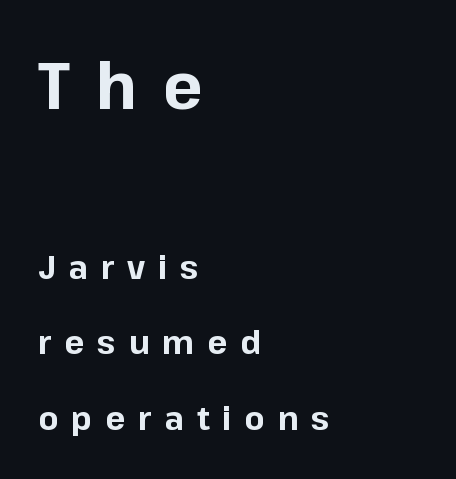
Q: Is the text bold? A: Yes.
Q: Is the text italic (slanted)? A: No, it is upright.
Q: Is the typeface a serif or a sans-serif typeface? A: Sans-serif.
Q: Is the text underlined? A: No.
Q: How is the paragraph aligned? A: Left-aligned.
Q: Is the spacing between letters normal or unusually wide? A: Unusually wide.
Q: Is the spacing between lines tight, normal or loose? A: Loose.
Q: Which block of text is set in a larger size, the first (top) or the second (bottom)? A: The first (top) one.
Q: Width (condensed, normal, or wide)? A: Normal.
Q: Stroke contrast? A: Low.
Q: x-height? A: Medium.
Q: Monospaced? A: No.
